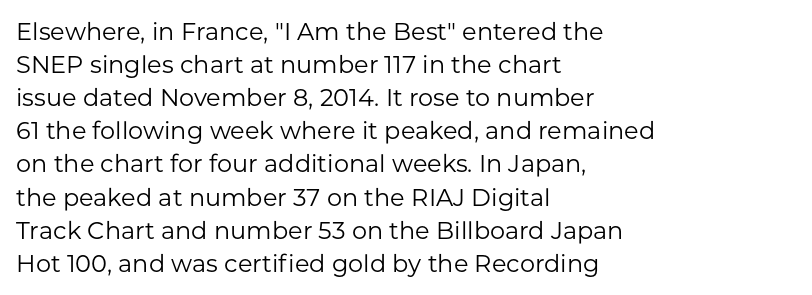
Horizontally, the lines are justified to the leading edge only. A roman cut, with each character standing at attention. The lines sit at an ordinary, default distance from one another. The font sits on the lighter half of the weight spectrum, regular included. Just letters on the line, the space beneath them empty. Standard letterfit; no display-style spreading of the glyphs.
